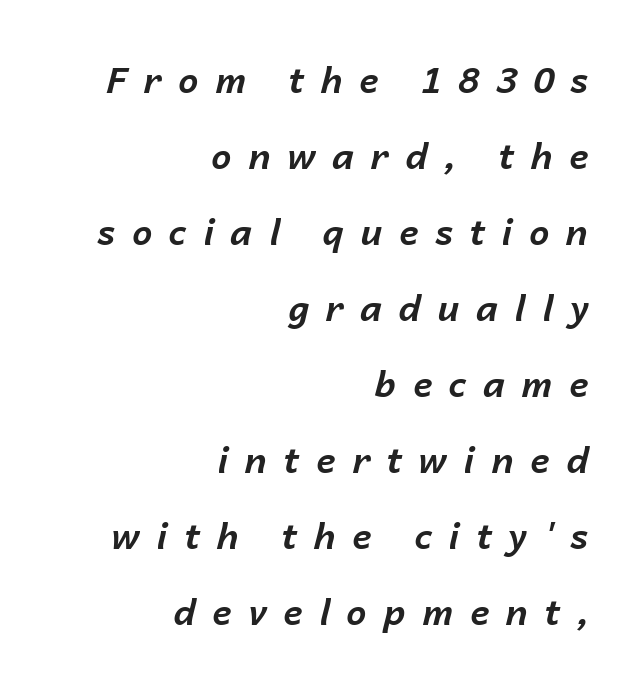
{"italic": "yes", "lean": "right", "slant_degrees": 14, "bold": "yes", "weight": "bold", "width": "normal", "stroke_contrast": "low", "x_height": "medium", "monospaced": "no", "underline": "no", "align": "right", "line_spacing": "loose", "line_spacing_ratio": 2.11, "letter_spacing": "wide", "letter_spacing_em": 0.46, "glyph_px": 36}
